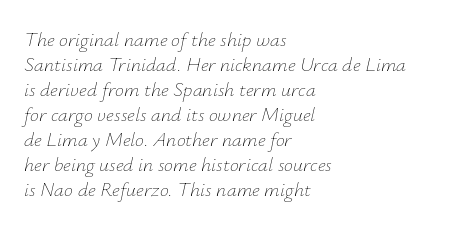
The image shows 20 px text type, italic (leaning right); set left-aligned, normal line spacing (1.25x), normal letter spacing, not underlined.
